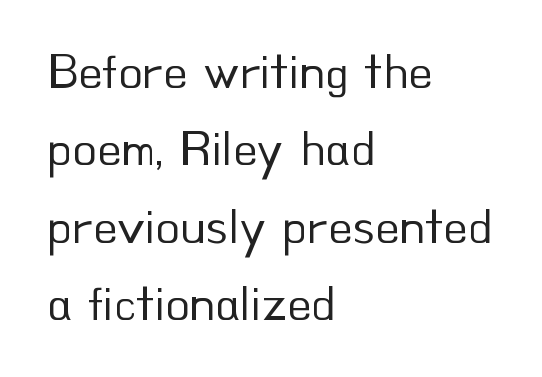
Q: Is the text bold? A: No.
Q: Is the text italic (slanted)? A: No, it is upright.
Q: Is the typeface a serif or a sans-serif typeface? A: Sans-serif.
Q: Is the text underlined? A: No.
Q: How is the paragraph aligned? A: Left-aligned.
Q: Is the spacing between letters normal or unusually wide? A: Normal.
Q: Is the spacing between lines tight, normal or loose? A: Normal.
Q: Width (condensed, normal, or wide)? A: Normal.
Q: Stroke contrast? A: Low.
Q: x-height? A: Small.
Q: Monospaced? A: No.
